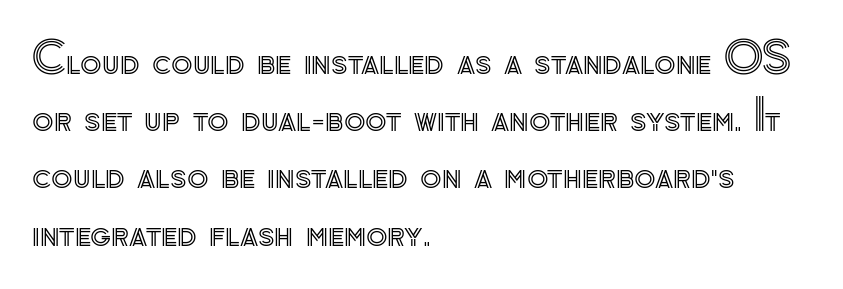
The rendering uses a moderate line-height, typical for paragraphs. It's the straight-up-and-down kind of type. The space directly below the letters is spotless. Tracking value appears to be zero — textbook default spacing. One-word summary of the alignment: left. The rendering uses natural spacing where letterforms have individual widths.
